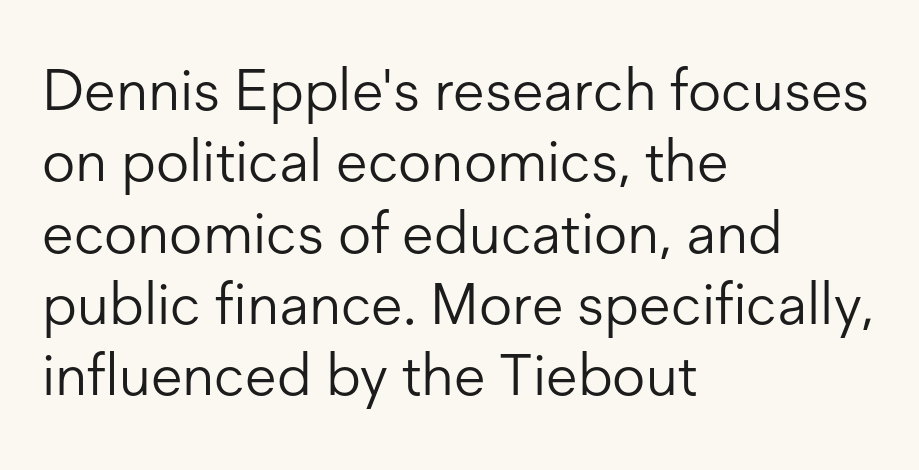
Is this a fixed-width face? No — the glyphs have proportional, varying widths. Classification — sans serif. The strokes carry an ordinary text weight at most. The rendering anchors every line to the left-hand side. Quick note: not italic, upright. Nobody touched the tracking dial on this one.
